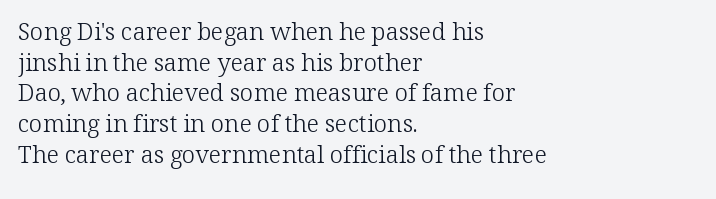
Is the type heavy? It reads as light-to-regular instead. Leftover space on each line is placed entirely after the last word. Characters follow at the spacing the type designer built in. The passage shown stacks its lines at a standard gap.
